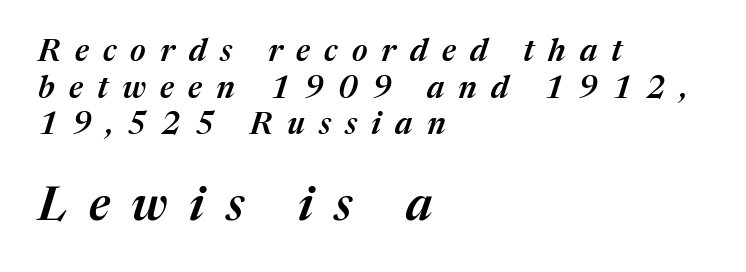
The image shows 47 px semibold type, italic (leaning right); set left-aligned, line spacing 1.18x, unusually wide letter spacing (+0.46 em), not underlined; the second (bottom) block is 1.52x larger; medium stroke contrast and a medium x-height.
